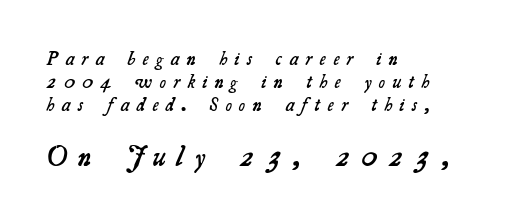
Line beginnings align vertically; line endings do not. The later block is typeset at a bigger size than the earlier block. The characters look somewhat weighty, a semibold short of true bold. This sample has the flowing, uneven cadence of proportional lettering. Small tapered or slab feet sit at the stroke ends, so this counts as serif. Quick note: underline off.
